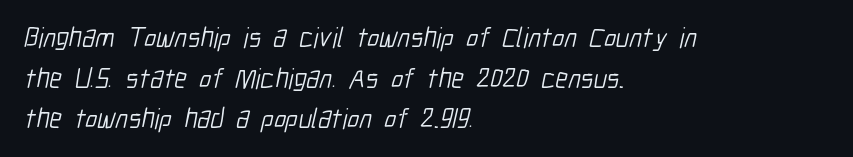
{"serif": "no", "bold": "no", "weight": "light", "width": "condensed", "stroke_contrast": "low", "x_height": "medium", "monospaced": "no", "underline": "no", "align": "left", "line_spacing": "normal", "line_spacing_ratio": 1.45, "letter_spacing": "normal", "letter_spacing_em": 0.0, "glyph_px": 28}
